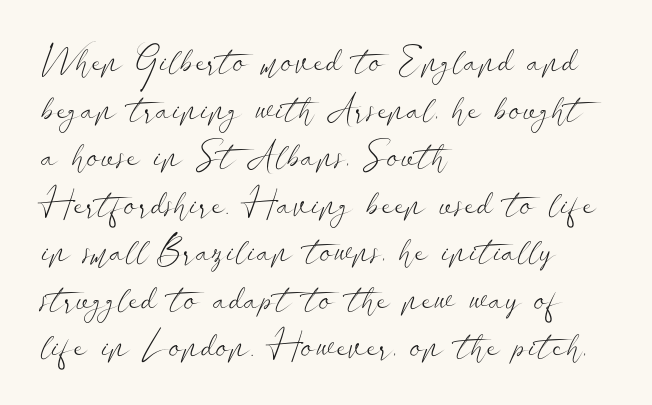
The image shows 36 px light, wide sans-serif type; set left-aligned, normal line spacing (1.32x), normal letter spacing, not underlined; low stroke contrast and a small x-height.
